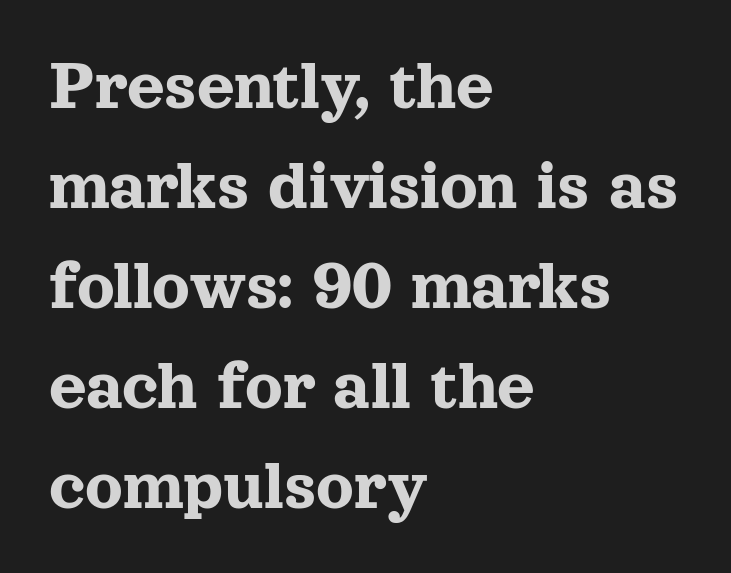
The image shows 73 px serif type, upright; set left-aligned, normal line spacing (1.37x), normal letter spacing, not underlined; a medium x-height.
